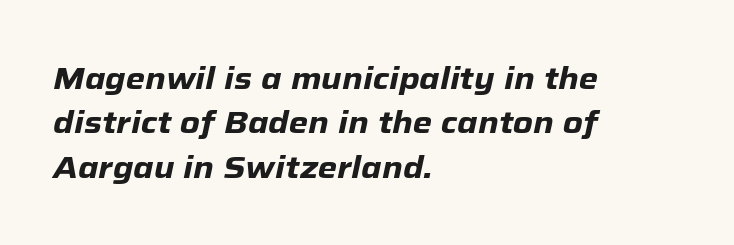
A typesetter would call this proportional, since set widths differ per character. Each glyph is drawn with heavy, bold strokes. Interline gaps are of average width in this sample. The passage shown is not underscored anywhere. The rag falls on the right side of this text block.
